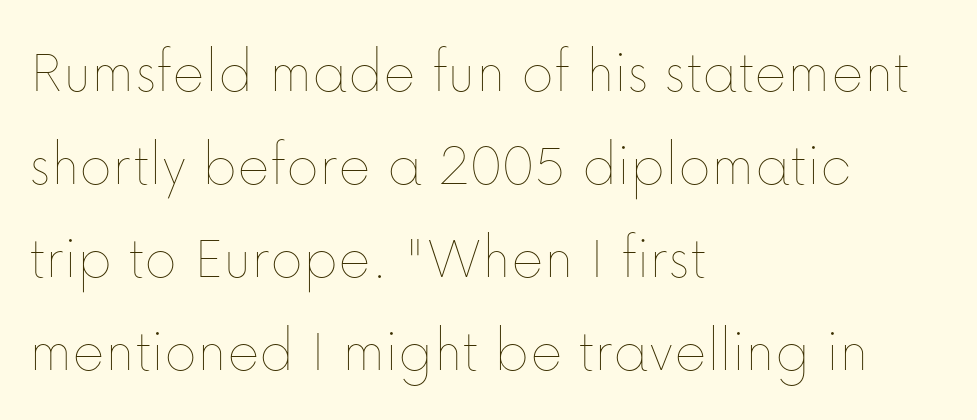
Q: Is the text bold? A: No.
Q: Is the text italic (slanted)? A: No, it is upright.
Q: Is the text underlined? A: No.
Q: How is the paragraph aligned? A: Left-aligned.
Q: Is the spacing between letters normal or unusually wide? A: Normal.
Q: Is the spacing between lines tight, normal or loose? A: Normal.
Q: Width (condensed, normal, or wide)? A: Normal.
Q: Stroke contrast? A: Low.
Q: x-height? A: Medium.
Q: Monospaced? A: No.
